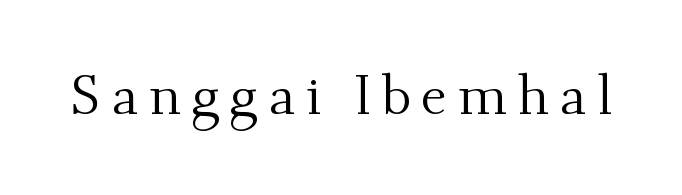
The image shows 55 px regular-weight serif type, upright; set not underlined; medium stroke contrast and a small x-height.
